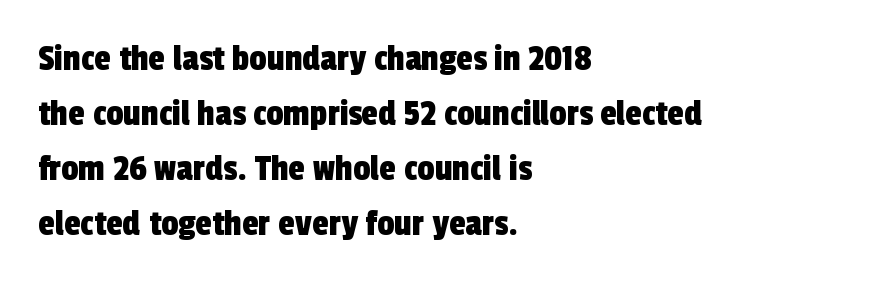
The image shows 38 px condensed sans-serif type; set left-aligned, normal line spacing (1.45x), normal letter spacing, not underlined; a medium x-height.
